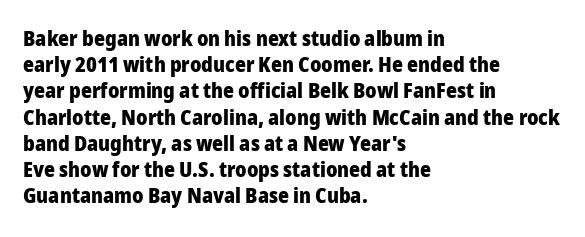
Q: Is the text bold? A: Yes.
Q: Is the text italic (slanted)? A: No, it is upright.
Q: Is the text underlined? A: No.
Q: How is the paragraph aligned? A: Left-aligned.
Q: Is the spacing between letters normal or unusually wide? A: Normal.
Q: Is the spacing between lines tight, normal or loose? A: Normal.
